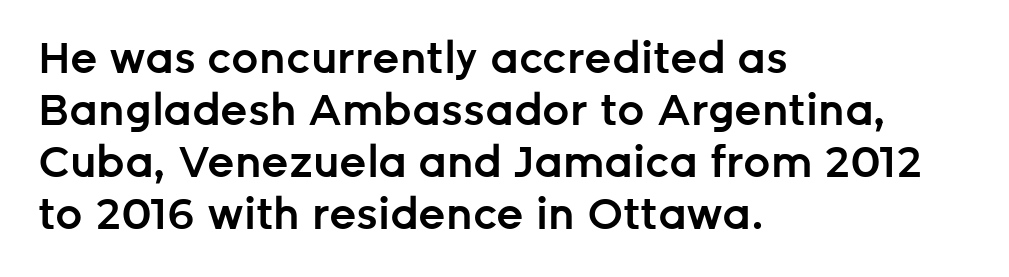
{"serif": "no", "italic": "no", "bold": "semi", "weight": "semibold", "width": "normal", "stroke_contrast": "low", "x_height": "medium", "monospaced": "no", "underline": "no", "align": "left", "line_spacing_ratio": 1.21, "letter_spacing": "normal", "letter_spacing_em": 0.0, "glyph_px": 43}
